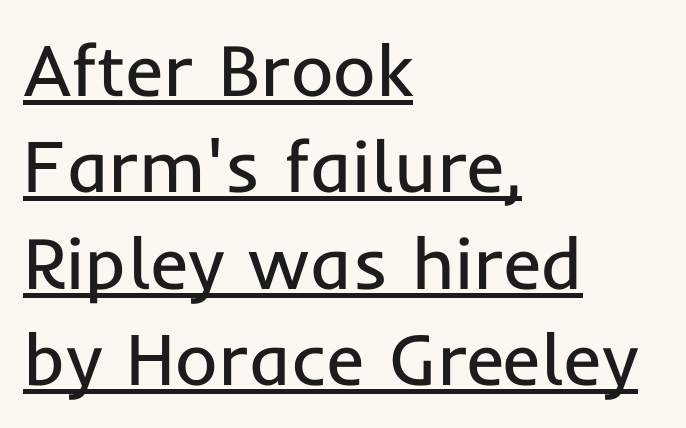
The image shows 73 px regular-weight sans-serif type, upright; set left-aligned, normal line spacing (1.32x), normal letter spacing, underlined; low stroke contrast and a medium x-height.
